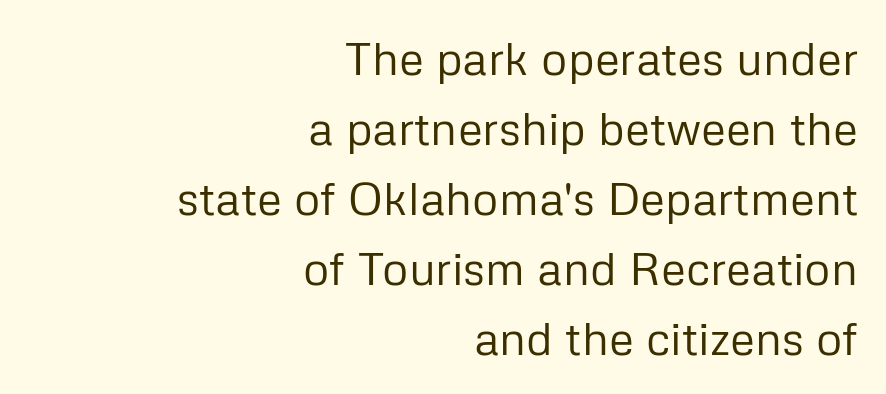
Q: Is the text bold? A: No.
Q: Is the text italic (slanted)? A: No, it is upright.
Q: Is the typeface a serif or a sans-serif typeface? A: Sans-serif.
Q: Is the text underlined? A: No.
Q: How is the paragraph aligned? A: Right-aligned.
Q: Is the spacing between letters normal or unusually wide? A: Normal.
Q: Is the spacing between lines tight, normal or loose? A: Normal.
Q: Width (condensed, normal, or wide)? A: Normal.
Q: Stroke contrast? A: Low.
Q: x-height? A: Medium.
Q: Monospaced? A: No.
